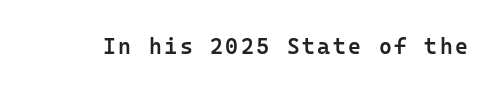
Q: Is the text bold? A: Semi-bold.
Q: Is the text italic (slanted)? A: No, it is upright.
Q: Is the text underlined? A: No.
